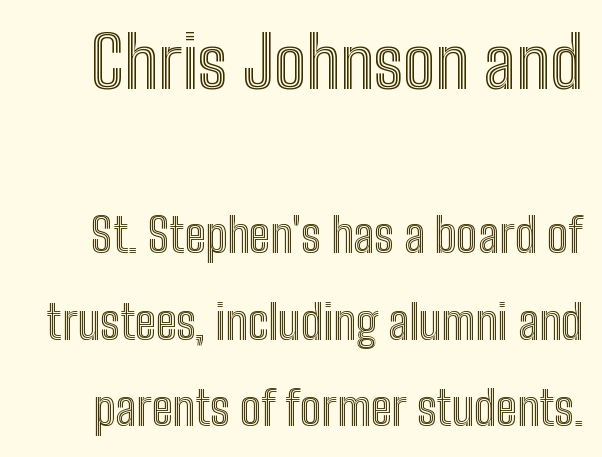
Every character sits straight up, as roman type does. Note: larger setting up top, smaller setting below. Spacing verdict: proportional, widths tailored to each character. The area under the type is left untouched. Nothing unusual about the tracking: characters are spaced as the font intends.
